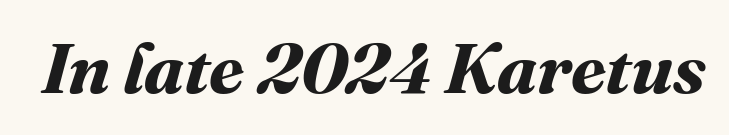
Think of a printed novel: that variable character pitch is what you see here. Check under the words: just untouched page. Look at the tracking — it's just the regular setting, nothing added. On the weight axis this lands at bold, roughly 700.
